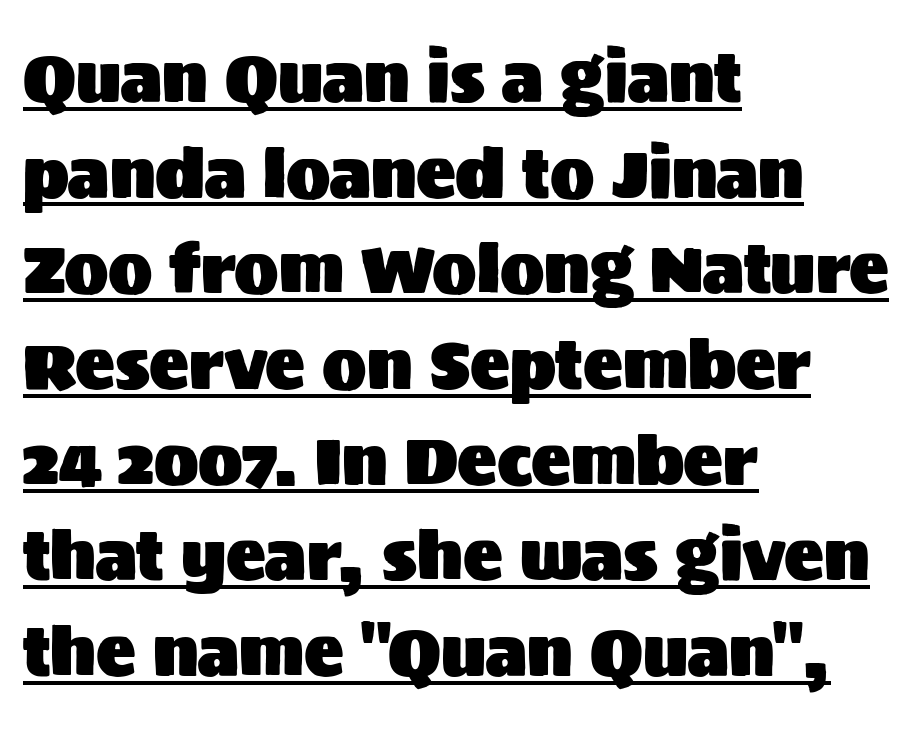
The image shows 66 px sans-serif type, upright; set left-aligned, normal line spacing (1.45x), normal letter spacing, underlined; medium stroke contrast and a large x-height.
